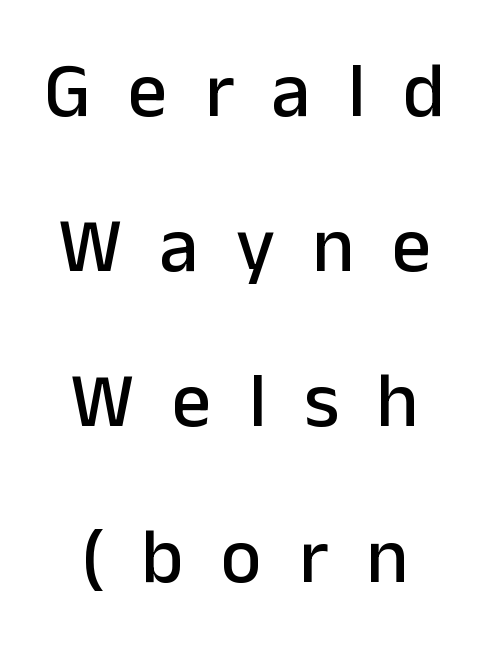
Q: Is the text italic (slanted)? A: No, it is upright.
Q: Is the typeface a serif or a sans-serif typeface? A: Sans-serif.
Q: Is the text underlined? A: No.
Q: How is the paragraph aligned? A: Centered.
Q: Is the spacing between letters normal or unusually wide? A: Unusually wide.
Q: Is the spacing between lines tight, normal or loose? A: Loose.
Q: Width (condensed, normal, or wide)? A: Normal.
Q: Stroke contrast? A: Low.
Q: x-height? A: Medium.
Q: Monospaced? A: No.
